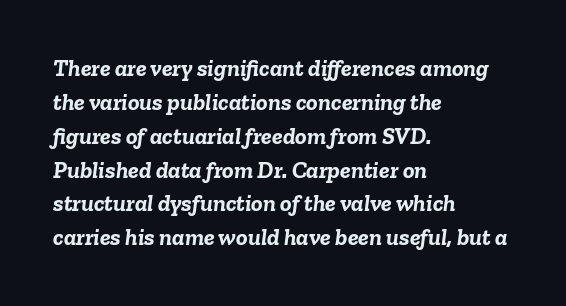
The image shows 24 px bold type, italic (leaning right); set left-aligned, normal line spacing (1.41x), normal letter spacing, not underlined.
